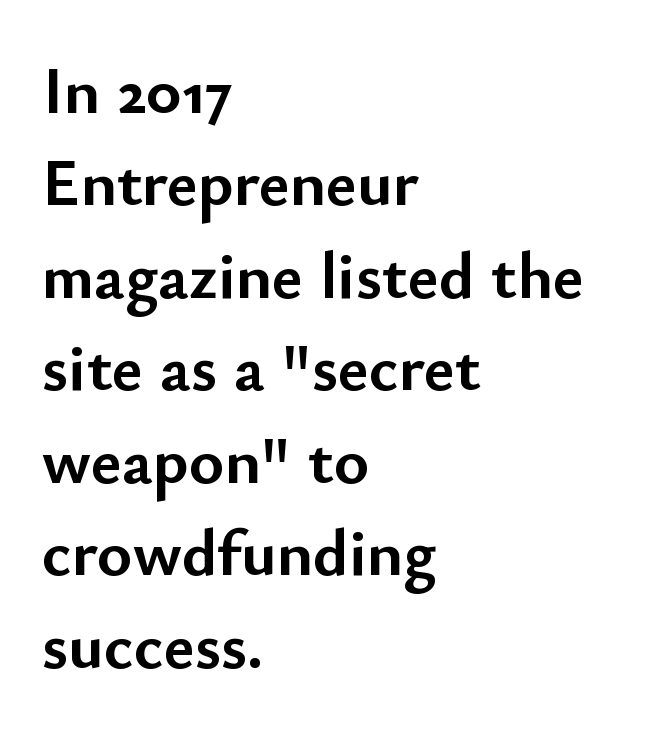
The image shows 67 px semibold sans-serif type, upright; set left-aligned, normal line spacing (1.38x), normal letter spacing, not underlined; low stroke contrast and a small x-height.
